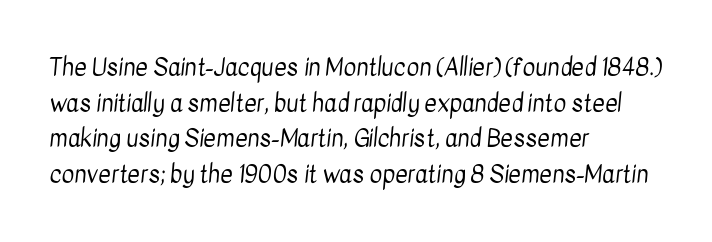
The image shows 24 px text type; set left-aligned, normal line spacing (1.48x), normal letter spacing, not underlined.
